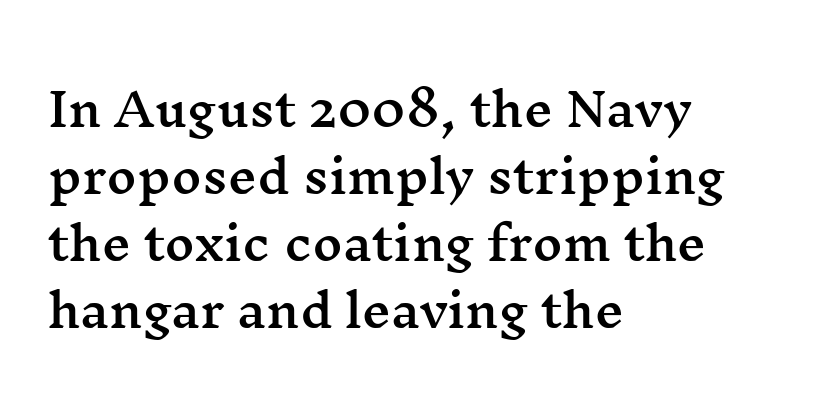
{"serif": "yes", "italic": "no", "width": "wide", "stroke_contrast": "medium", "x_height": "medium", "monospaced": "no", "underline": "no", "align": "left", "line_spacing": "normal", "line_spacing_ratio": 1.46, "letter_spacing": "normal", "letter_spacing_em": 0.0, "glyph_px": 46}
